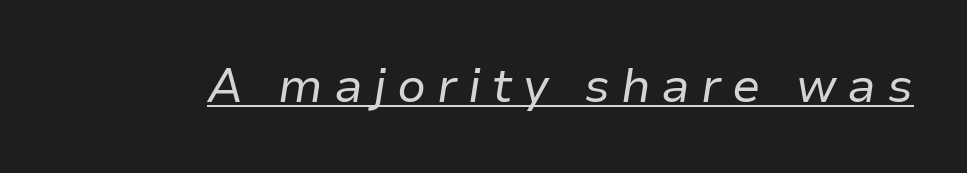
The image shows 47 px regular-weight type, italic (leaning right); set unusually wide letter spacing (+0.23 em), underlined; low stroke contrast and a medium x-height.
